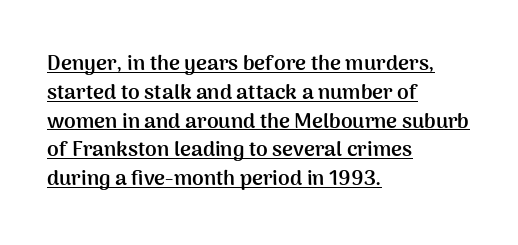
{"italic": "no", "bold": "yes", "underline": "yes", "align": "left", "line_spacing": "normal", "line_spacing_ratio": 1.37, "letter_spacing": "normal", "letter_spacing_em": 0.0, "glyph_px": 21}
